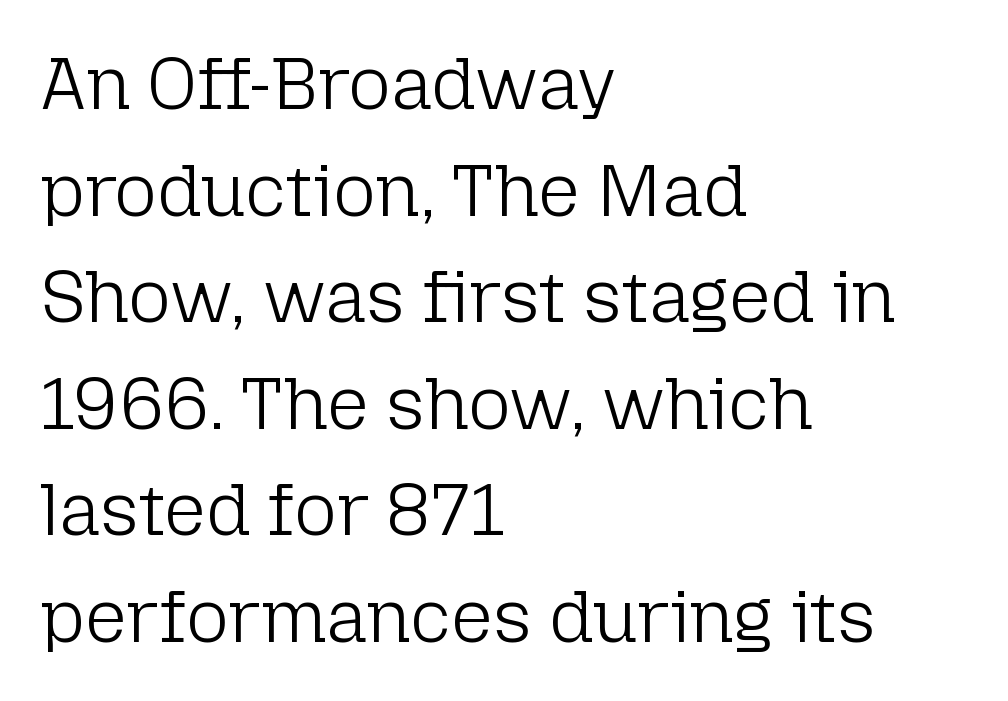
The image shows 73 px light sans-serif type, upright; set left-aligned, normal line spacing (1.46x), normal letter spacing, not underlined; low stroke contrast and a medium x-height.
